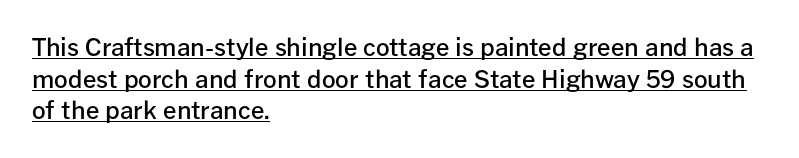
{"italic": "no", "bold": "semi", "underline": "yes", "align": "left", "line_spacing": "normal", "line_spacing_ratio": 1.32, "letter_spacing": "normal", "letter_spacing_em": 0.0, "glyph_px": 24}
